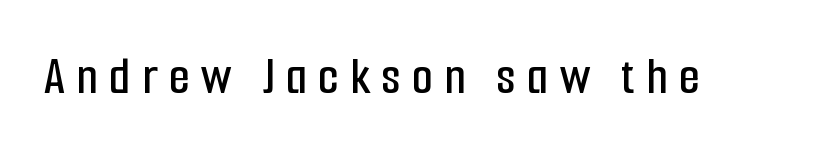
{"serif": "no", "italic": "no", "width": "condensed", "stroke_contrast": "low", "x_height": "medium", "monospaced": "no", "underline": "no", "letter_spacing": "wide", "letter_spacing_em": 0.21, "glyph_px": 54}
